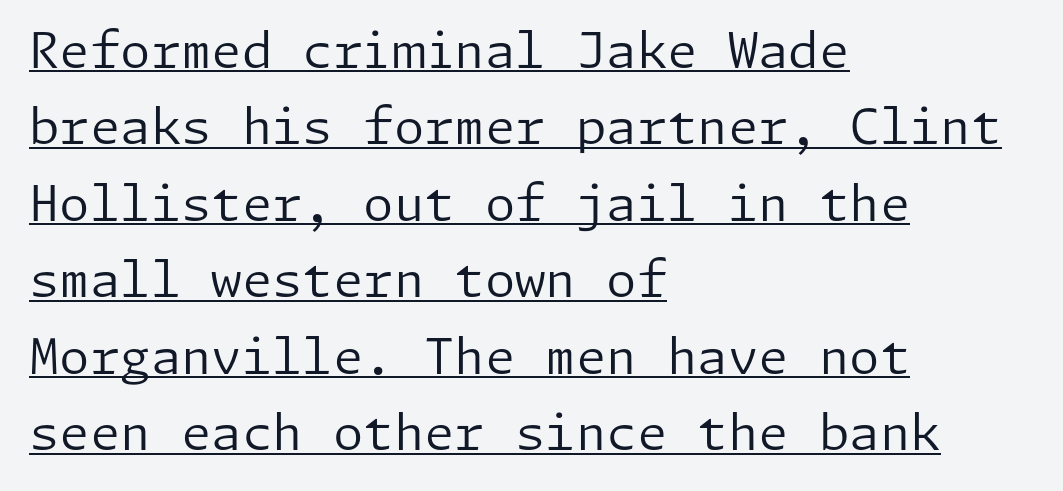
Nobody touched the tracking dial on this one. The characters are drawn with everyday or finer stroke widths. A typesetter would mark this as roman, not italic. Note: no serifs on the glyphs. Caption: multi-line text, flush left, ragged right.
